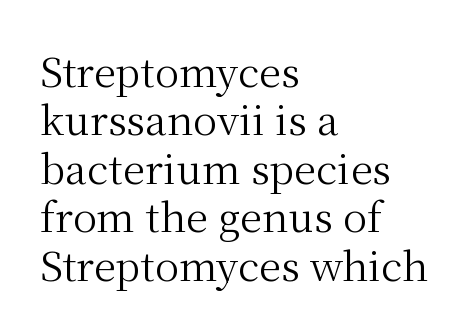
{"serif": "yes", "italic": "no", "bold": "no", "weight": "regular", "width": "normal", "stroke_contrast": "medium", "x_height": "medium", "monospaced": "no", "underline": "no", "align": "left", "line_spacing_ratio": 1.21, "letter_spacing": "normal", "letter_spacing_em": 0.0, "glyph_px": 40}
